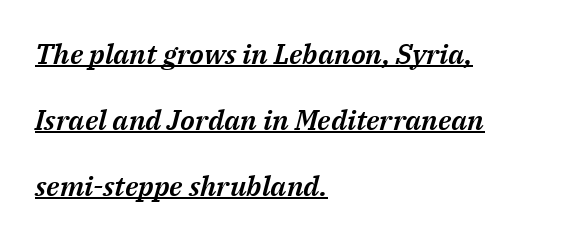
An italicized treatment has been applied to the whole sample. Whoever set this chose breathing room over compactness in the vertical rhythm. These lines keep a tight, regular rhythm from letter to letter. Is this a fixed-width face? No — the glyphs have proportional, varying widths. Leftover space on each line is placed entirely after the last word. Quick note: underline on.
